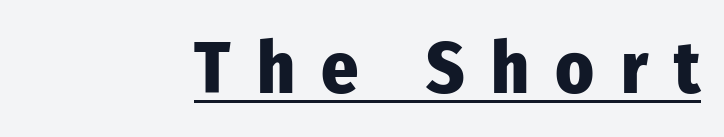
These lines were composed using upright roman letters. The passage shown is underscored from start to finish. Between one letter and the next there's a generous, obvious gap. The passage shown is emphatically bold. I'd call this a sans setting — the letters go barefoot. Caption: multi-line text, flush right, ragged left.
